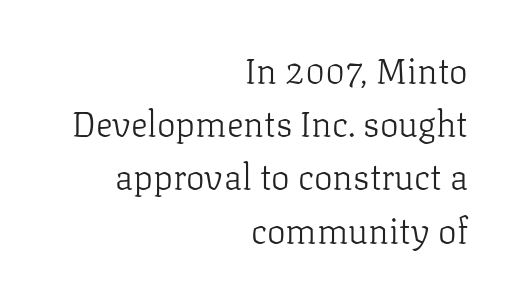
Q: Is the text bold? A: No.
Q: Is the text italic (slanted)? A: No, it is upright.
Q: Is the typeface a serif or a sans-serif typeface? A: Serif.
Q: Is the text underlined? A: No.
Q: How is the paragraph aligned? A: Right-aligned.
Q: Is the spacing between letters normal or unusually wide? A: Normal.
Q: Is the spacing between lines tight, normal or loose? A: Normal.
Q: Width (condensed, normal, or wide)? A: Normal.
Q: Stroke contrast? A: Low.
Q: x-height? A: Medium.
Q: Monospaced? A: No.
